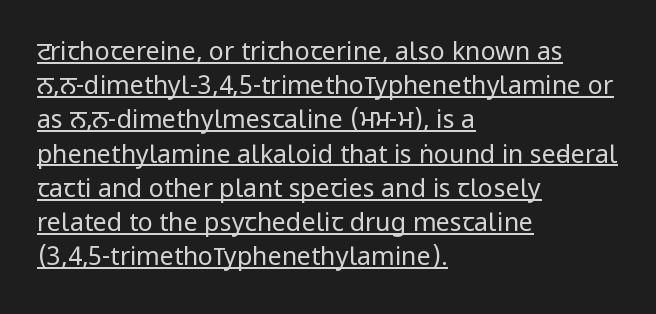
The image shows 25 px text type, upright; set left-aligned, normal line spacing (1.37x), normal letter spacing, underlined.
